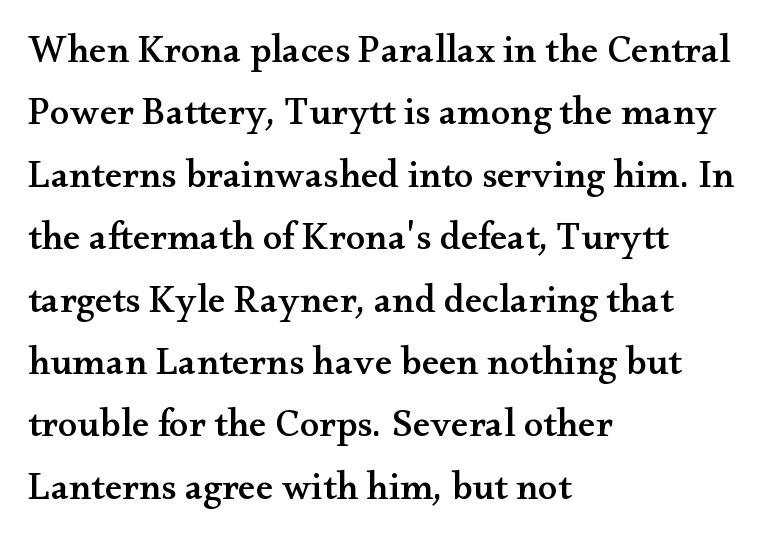
Q: Is the text italic (slanted)? A: No, it is upright.
Q: Is the typeface a serif or a sans-serif typeface? A: Serif.
Q: Is the text underlined? A: No.
Q: How is the paragraph aligned? A: Left-aligned.
Q: Is the spacing between letters normal or unusually wide? A: Normal.
Q: Is the spacing between lines tight, normal or loose? A: Normal.
Q: Width (condensed, normal, or wide)? A: Wide.
Q: Stroke contrast? A: Medium.
Q: x-height? A: Small.
Q: Monospaced? A: No.
